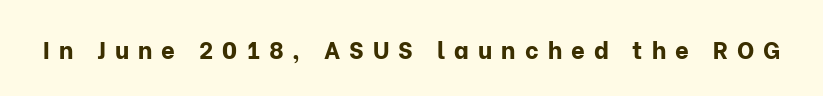
Q: Is the text bold? A: Yes.
Q: Is the text italic (slanted)? A: No, it is upright.
Q: Is the text underlined? A: No.
Q: Is the spacing between letters normal or unusually wide? A: Unusually wide.
